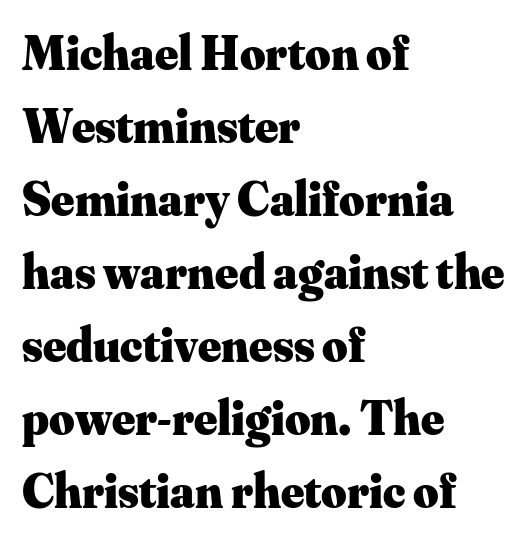
Q: Is the text bold? A: Yes.
Q: Is the text italic (slanted)? A: No, it is upright.
Q: Is the typeface a serif or a sans-serif typeface? A: Serif.
Q: Is the text underlined? A: No.
Q: How is the paragraph aligned? A: Left-aligned.
Q: Is the spacing between letters normal or unusually wide? A: Normal.
Q: Is the spacing between lines tight, normal or loose? A: Normal.
Q: Width (condensed, normal, or wide)? A: Normal.
Q: Stroke contrast? A: Medium.
Q: x-height? A: Small.
Q: Monospaced? A: No.
